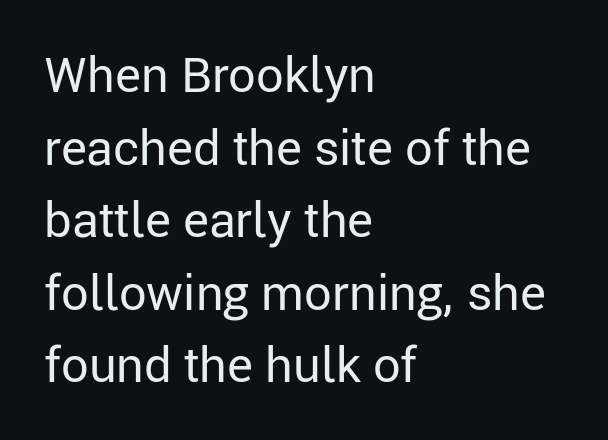
Letters have the restrained weight of plain body copy at most. No feet cap the strokes, marking this as sans-serif type. The glyphs are unaccompanied by any horizontal stroke below them. Spacing between characters is what you'd get straight out of the box. Is there much room between lines? A standard amount, neither cramped nor airy.
